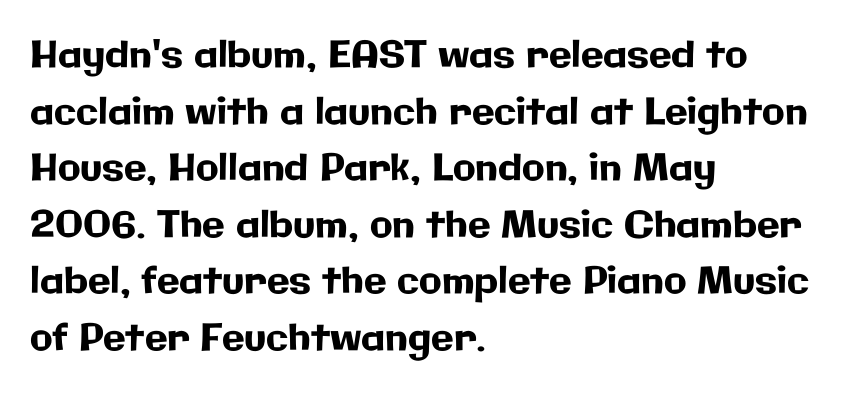
Q: Is the text italic (slanted)? A: No, it is upright.
Q: Is the typeface a serif or a sans-serif typeface? A: Sans-serif.
Q: Is the text underlined? A: No.
Q: How is the paragraph aligned? A: Left-aligned.
Q: Is the spacing between letters normal or unusually wide? A: Normal.
Q: Is the spacing between lines tight, normal or loose? A: Normal.
Q: Width (condensed, normal, or wide)? A: Normal.
Q: Stroke contrast? A: Low.
Q: x-height? A: Medium.
Q: Monospaced? A: No.
